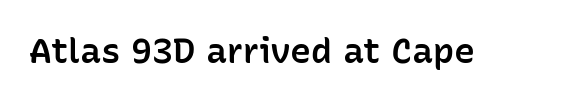
Here the designer chose a conventional face with non-uniform glyph widths. Standard letterfit; no display-style spreading of the glyphs. This is sans-serif lettering, the kind often seen on screens and signage. Moderately thickened strokes mark this as semibold type.
